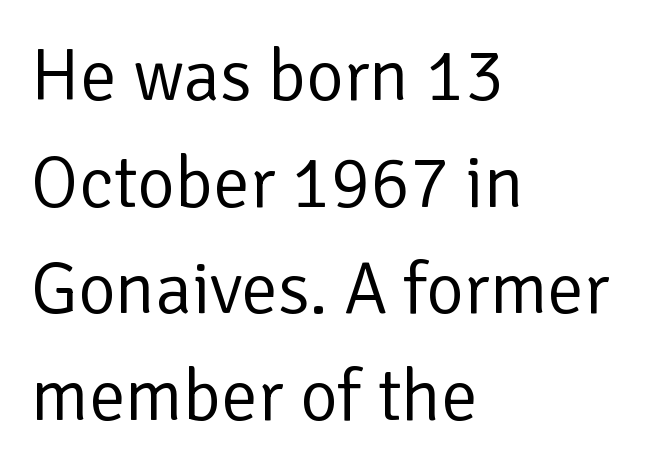
{"serif": "no", "italic": "no", "bold": "no", "weight": "regular", "width": "normal", "stroke_contrast": "low", "x_height": "medium", "monospaced": "no", "underline": "no", "align": "left", "line_spacing": "normal", "line_spacing_ratio": 1.46, "letter_spacing": "normal", "letter_spacing_em": 0.0, "glyph_px": 73}
